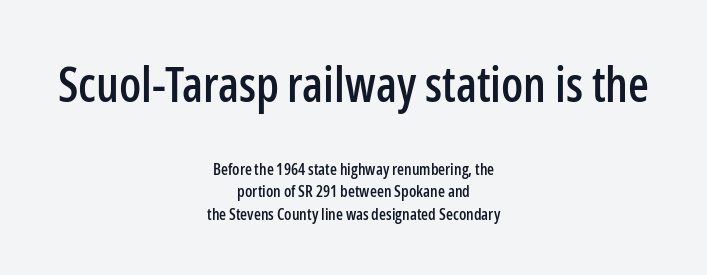
Q: Is the text italic (slanted)? A: No, it is upright.
Q: Is the typeface a serif or a sans-serif typeface? A: Sans-serif.
Q: Is the text underlined? A: No.
Q: How is the paragraph aligned? A: Centered.
Q: Is the spacing between letters normal or unusually wide? A: Normal.
Q: Is the spacing between lines tight, normal or loose? A: Normal.
Q: Which block of text is set in a larger size, the first (top) or the second (bottom)? A: The first (top) one.
Q: Width (condensed, normal, or wide)? A: Condensed.
Q: Stroke contrast? A: Low.
Q: x-height? A: Medium.
Q: Monospaced? A: No.
